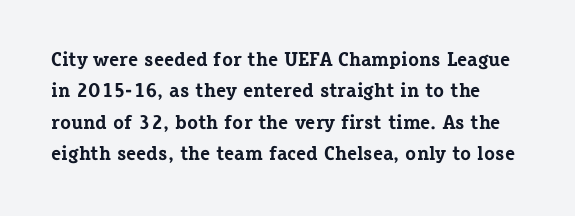
Q: Is the text bold? A: Yes.
Q: Is the text italic (slanted)? A: No, it is upright.
Q: Is the text underlined? A: No.
Q: Is the spacing between letters normal or unusually wide? A: Normal.
Q: Is the spacing between lines tight, normal or loose? A: Normal.
